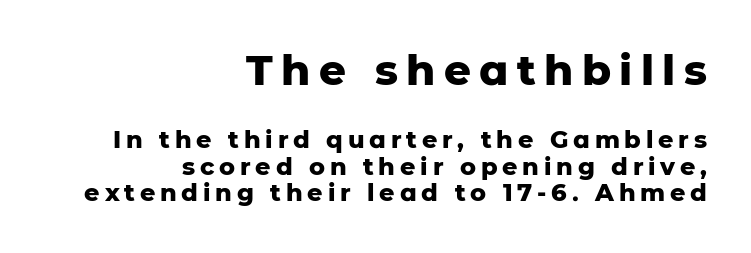
Bare-footed words on every line. You could only call the tracking loose — the letters float apart. A typesetter would label this face a sans. Do the letters lean? They stand straight. Heavy, bold letterforms.
